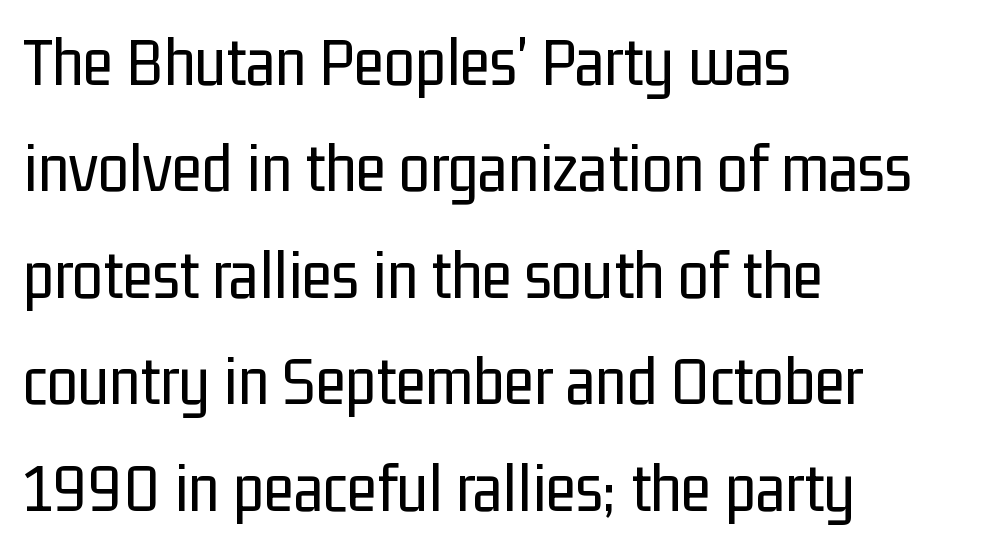
The image shows 70 px regular-weight, condensed sans-serif type, upright; set left-aligned, normal line spacing (1.52x), normal letter spacing, not underlined; low stroke contrast and a medium x-height.
